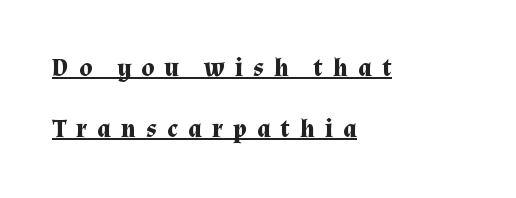
Stroke thickness is high; the sample reads as a true bold. A typesetter would call this leading open, well beyond the default. The rag falls on the right side of this text block. It's the straight-up-and-down kind of type.
